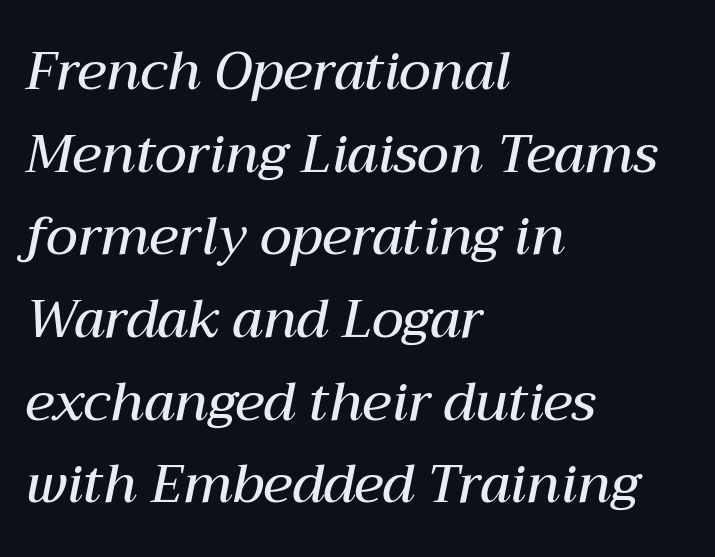
{"italic": "yes", "lean": "right", "slant_degrees": 12, "bold": "semi", "weight": "semibold", "width": "normal", "stroke_contrast": "medium", "x_height": "medium", "monospaced": "no", "underline": "no", "align": "left", "line_spacing": "normal", "line_spacing_ratio": 1.56, "letter_spacing": "normal", "letter_spacing_em": 0.0, "glyph_px": 53}
